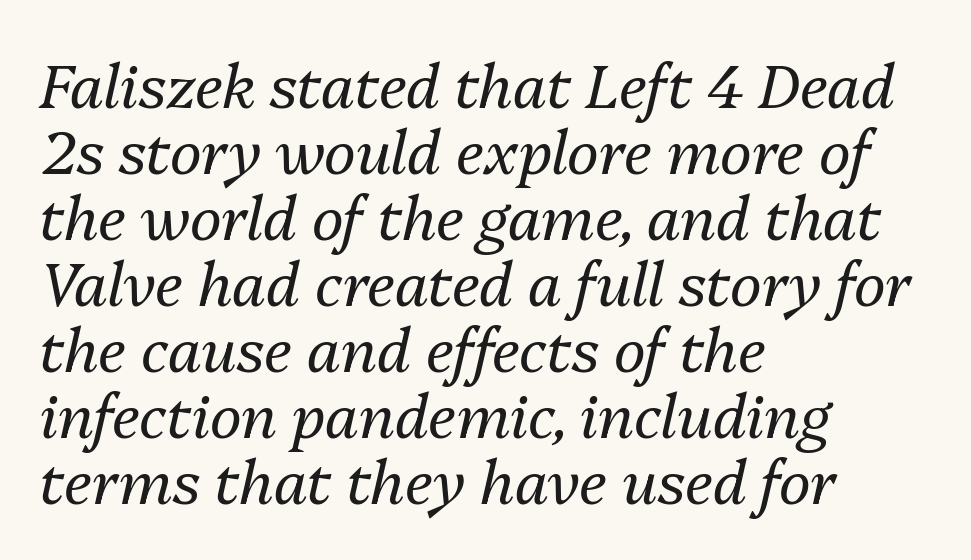
A clean baseline with only descenders dipping below it. An italicized treatment has been applied to the whole sample. Spacing verdict: proportional, widths tailored to each character. Short and long lines alike share a common starting point at left. Heaviness? Minimal to ordinary, like unemphasized prose. Line spacing here is tight.
